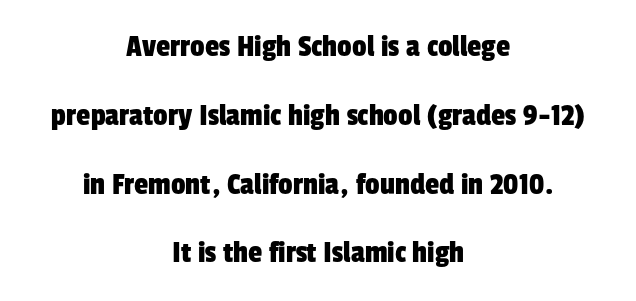
{"serif": "no", "width": "condensed", "stroke_contrast": "low", "x_height": "medium", "monospaced": "no", "underline": "no", "align": "center", "line_spacing": "loose", "line_spacing_ratio": 2.15, "letter_spacing": "normal", "letter_spacing_em": 0.0, "glyph_px": 32}
